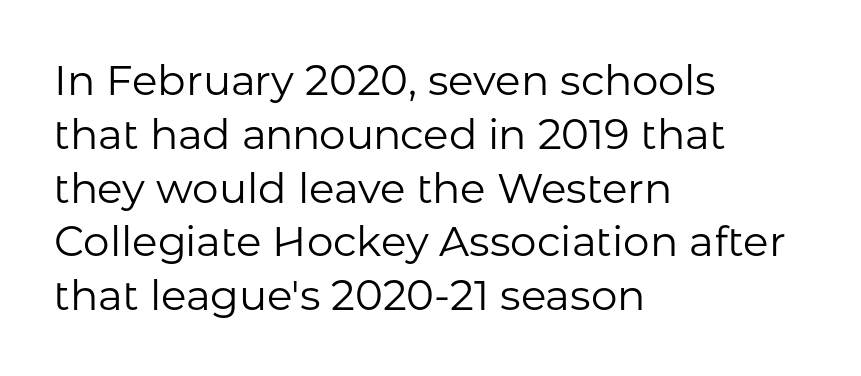
Q: Is the text bold? A: No.
Q: Is the text italic (slanted)? A: No, it is upright.
Q: Is the typeface a serif or a sans-serif typeface? A: Sans-serif.
Q: Is the text underlined? A: No.
Q: How is the paragraph aligned? A: Left-aligned.
Q: Is the spacing between letters normal or unusually wide? A: Normal.
Q: Is the spacing between lines tight, normal or loose? A: Normal.
Q: Width (condensed, normal, or wide)? A: Normal.
Q: Stroke contrast? A: Low.
Q: x-height? A: Medium.
Q: Monospaced? A: No.
